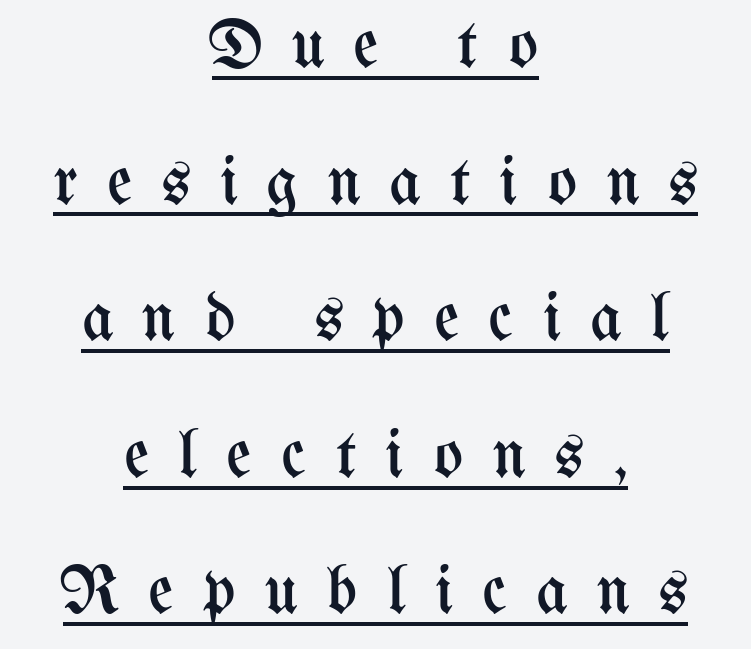
The image shows 69 px regular-weight, condensed type, upright; set centered, loose line spacing (1.98x), unusually wide letter spacing (+0.42 em), underlined; medium stroke contrast and a medium x-height.
